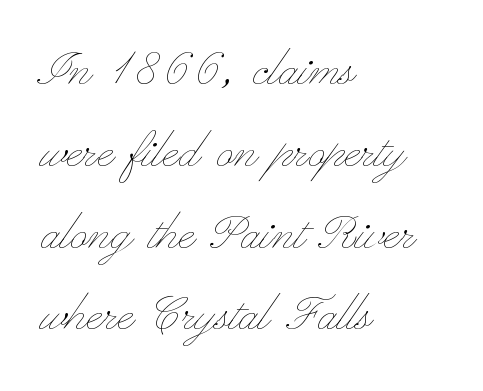
{"bold": "no", "weight": "thin", "width": "wide", "stroke_contrast": "low", "x_height": "small", "monospaced": "no", "underline": "no", "align": "left", "line_spacing": "normal", "line_spacing_ratio": 1.41, "letter_spacing": "normal", "letter_spacing_em": 0.0, "glyph_px": 58}
